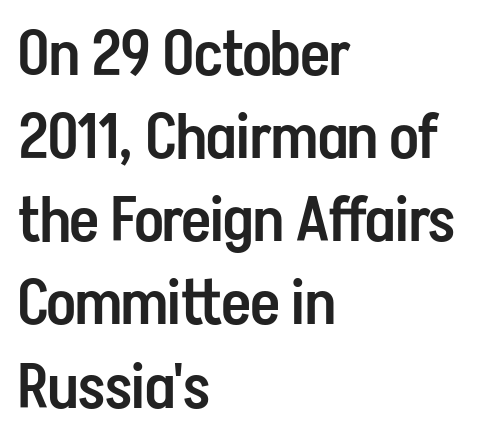
Q: Is the text bold? A: Semi-bold.
Q: Is the text italic (slanted)? A: No, it is upright.
Q: Is the typeface a serif or a sans-serif typeface? A: Sans-serif.
Q: Is the text underlined? A: No.
Q: How is the paragraph aligned? A: Left-aligned.
Q: Is the spacing between letters normal or unusually wide? A: Normal.
Q: Is the spacing between lines tight, normal or loose? A: Normal.
Q: Width (condensed, normal, or wide)? A: Condensed.
Q: Stroke contrast? A: Low.
Q: x-height? A: Medium.
Q: Monospaced? A: No.
